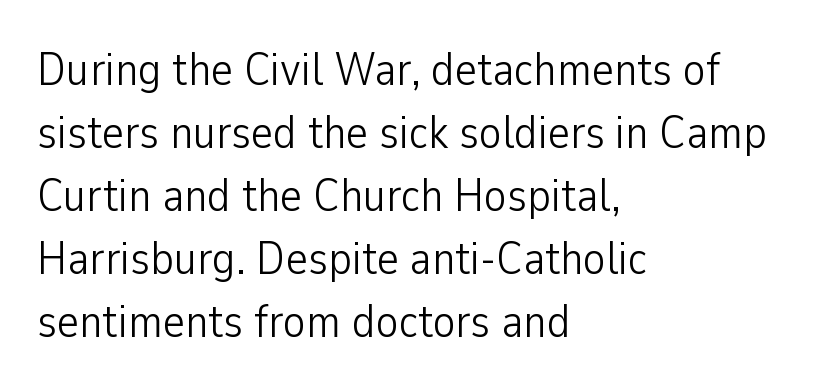
{"serif": "no", "italic": "no", "bold": "no", "weight": "light", "width": "condensed", "stroke_contrast": "low", "x_height": "medium", "monospaced": "no", "underline": "no", "align": "left", "line_spacing": "normal", "line_spacing_ratio": 1.34, "letter_spacing": "normal", "letter_spacing_em": 0.0, "glyph_px": 47}
